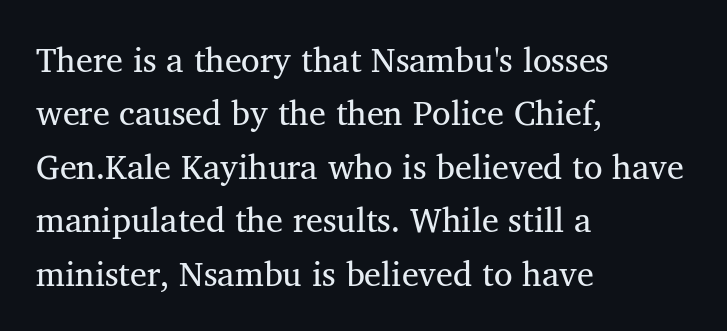
The image shows 34 px serif type, upright; set left-aligned, normal line spacing (1.57x), normal letter spacing, not underlined; medium stroke contrast and a medium x-height.
